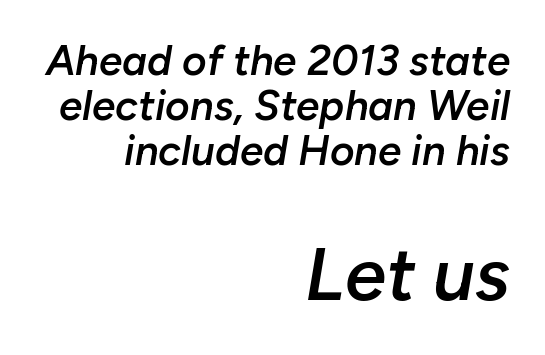
Q: Is the text bold? A: Semi-bold.
Q: Is the text italic (slanted)? A: Yes, it leans right by about 10 degrees.
Q: Is the text underlined? A: No.
Q: How is the paragraph aligned? A: Right-aligned.
Q: Is the spacing between letters normal or unusually wide? A: Normal.
Q: Is the spacing between lines tight, normal or loose? A: Tight.
Q: Which block of text is set in a larger size, the first (top) or the second (bottom)? A: The second (bottom) one.
Q: Width (condensed, normal, or wide)? A: Normal.
Q: Stroke contrast? A: Low.
Q: x-height? A: Medium.
Q: Monospaced? A: No.
